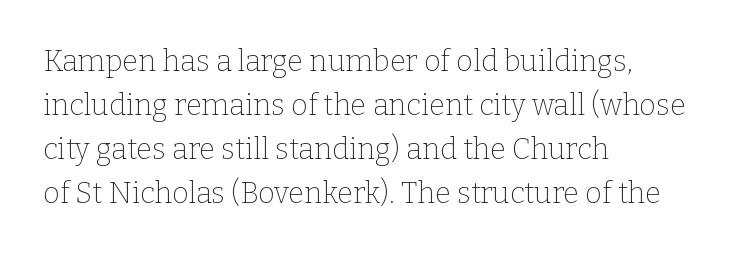
The image shows 29 px thin serif type, upright; set left-aligned, normal line spacing (1.52x), normal letter spacing, not underlined; low stroke contrast and a medium x-height.
